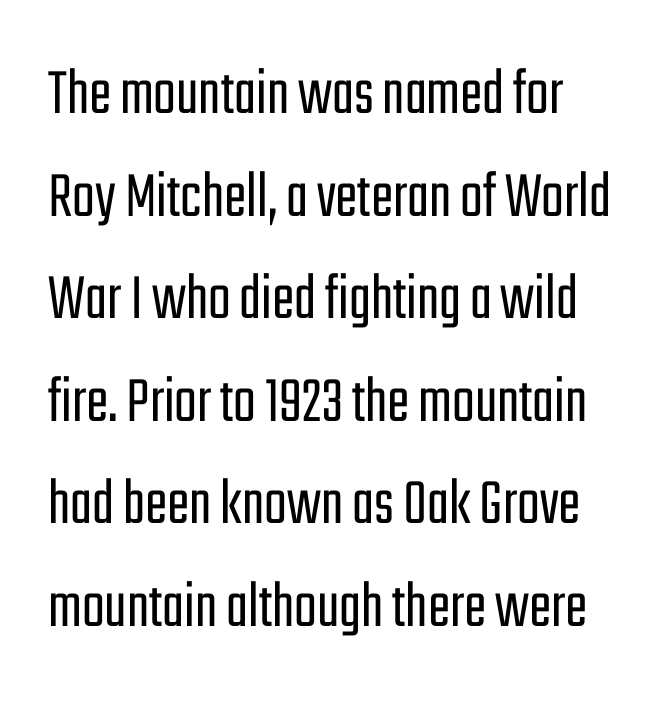
{"serif": "no", "italic": "no", "bold": "no", "weight": "light", "width": "condensed", "stroke_contrast": "low", "x_height": "medium", "monospaced": "no", "underline": "no", "line_spacing": "normal", "line_spacing_ratio": 1.53, "letter_spacing": "normal", "letter_spacing_em": 0.0, "glyph_px": 67}
